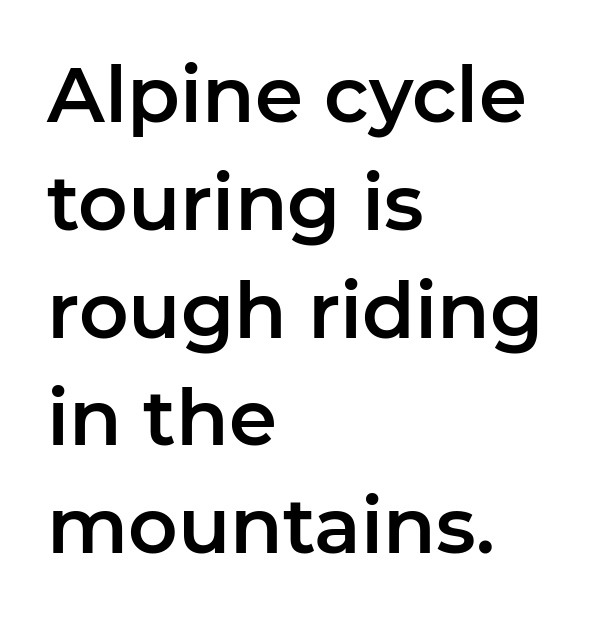
The space between consecutive lines is moderate. The passage shown is not underscored anywhere. The face used here is a sans, in the tradition of grotesques and geometrics. Observe the ordinary spacing: letters are neighbours, not strangers. The lettering stays uniformly vertical, giving the passage a roman look.
